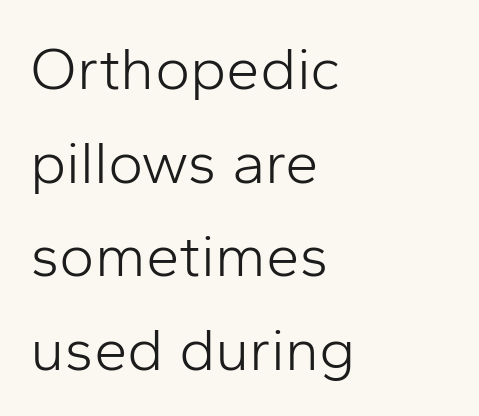
{"serif": "no", "italic": "no", "bold": "no", "weight": "light", "width": "normal", "stroke_contrast": "low", "x_height": "medium", "monospaced": "no", "underline": "no", "align": "left", "line_spacing": "normal", "line_spacing_ratio": 1.56, "letter_spacing": "normal", "letter_spacing_em": 0.0, "glyph_px": 60}
